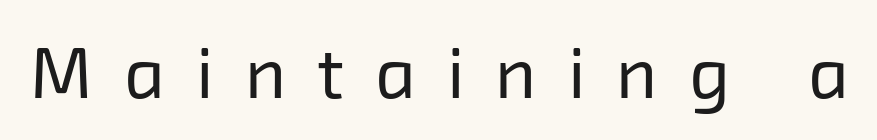
The rendering uses natural spacing where letterforms have individual widths. Letters rest on an invisible, unmarked baseline. Serifs: no, the terminals of the letterforms are clean. Nothing heavy about these letters — not bold at all.
